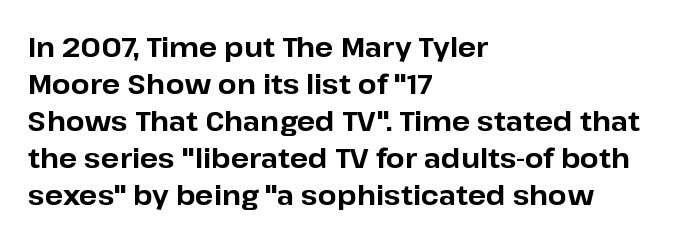
The image shows 27 px bold type, upright; set left-aligned, normal line spacing (1.37x), normal letter spacing, not underlined.
